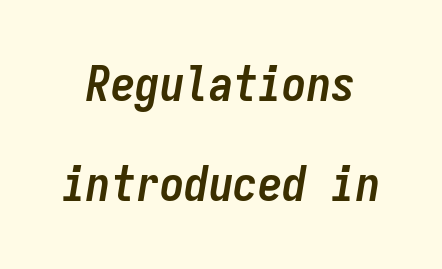
{"italic": "yes", "lean": "right", "slant_degrees": 9, "bold": "yes", "weight": "semibold", "width": "condensed", "stroke_contrast": "low", "x_height": "medium", "monospaced": "yes", "underline": "no", "line_spacing": "loose", "line_spacing_ratio": 2.05, "letter_spacing": "normal", "letter_spacing_em": 0.0, "glyph_px": 49}
